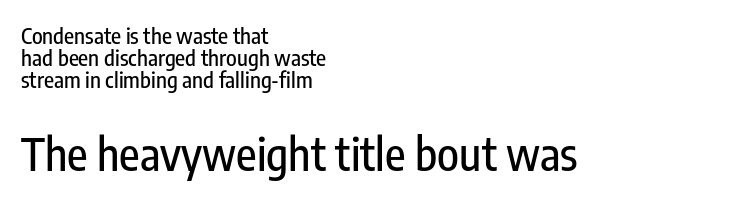
Q: Is the text italic (slanted)? A: No, it is upright.
Q: Is the typeface a serif or a sans-serif typeface? A: Sans-serif.
Q: Is the text underlined? A: No.
Q: How is the paragraph aligned? A: Left-aligned.
Q: Is the spacing between letters normal or unusually wide? A: Normal.
Q: Is the spacing between lines tight, normal or loose? A: Tight.
Q: Which block of text is set in a larger size, the first (top) or the second (bottom)? A: The second (bottom) one.
Q: Width (condensed, normal, or wide)? A: Condensed.
Q: Stroke contrast? A: Low.
Q: x-height? A: Medium.
Q: Monospaced? A: No.
